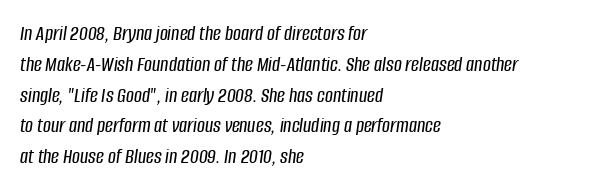
The image shows 22 px text type, italic (leaning right); set left-aligned, normal line spacing (1.4x), normal letter spacing, not underlined.
